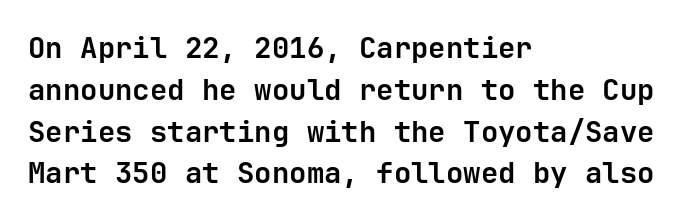
Q: Is the text bold? A: Yes.
Q: Is the text italic (slanted)? A: No, it is upright.
Q: Is the typeface a serif or a sans-serif typeface? A: Sans-serif.
Q: Is the text underlined? A: No.
Q: How is the paragraph aligned? A: Left-aligned.
Q: Is the spacing between letters normal or unusually wide? A: Normal.
Q: Is the spacing between lines tight, normal or loose? A: Normal.
Q: Width (condensed, normal, or wide)? A: Normal.
Q: Stroke contrast? A: Low.
Q: x-height? A: Medium.
Q: Monospaced? A: Yes.
